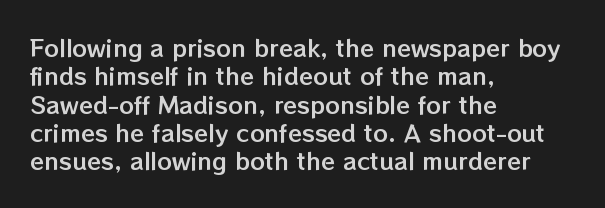
One-word summary of the alignment: left. These lines keep a tight, regular rhythm from letter to letter. Letters rest on an invisible, unmarked baseline. In terms of posture, this sample is upright.
